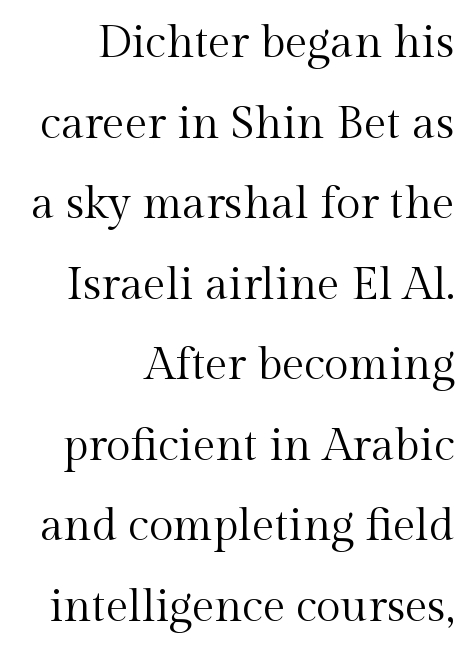
If you drew a line through each stem, it would be perfectly vertical. Default kerning and tracking; the words read as compact shapes. A light-to-regular cut is what we see here. The letters advance in unequal steps, a hallmark of proportional type.
